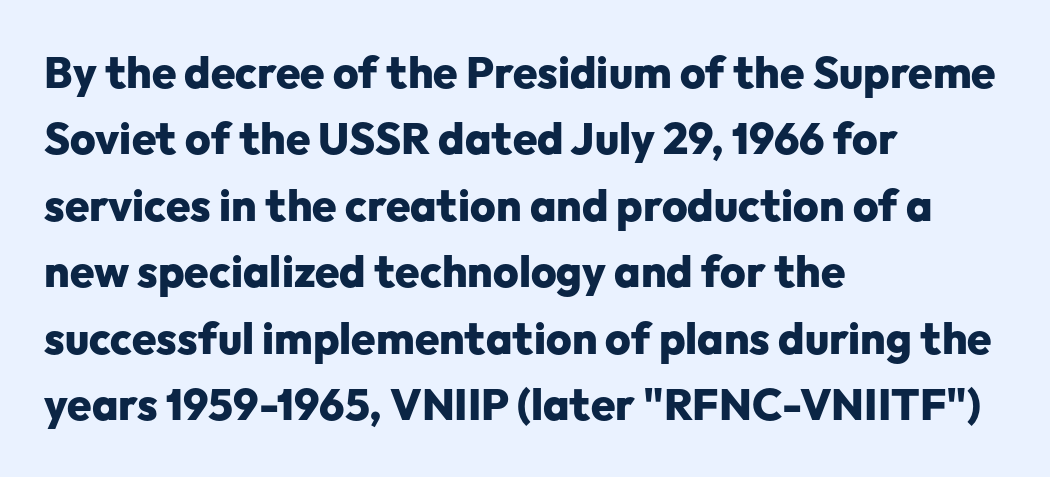
Each new line begins a customary step beneath the previous one. Are there feet on the stems? There aren't — it's a sans. How are the letters spaced? Ordinarily, with no added tracking. The lettering stays uniformly vertical, giving the passage a roman look. Here the designer chose a conventional face with non-uniform glyph widths.
